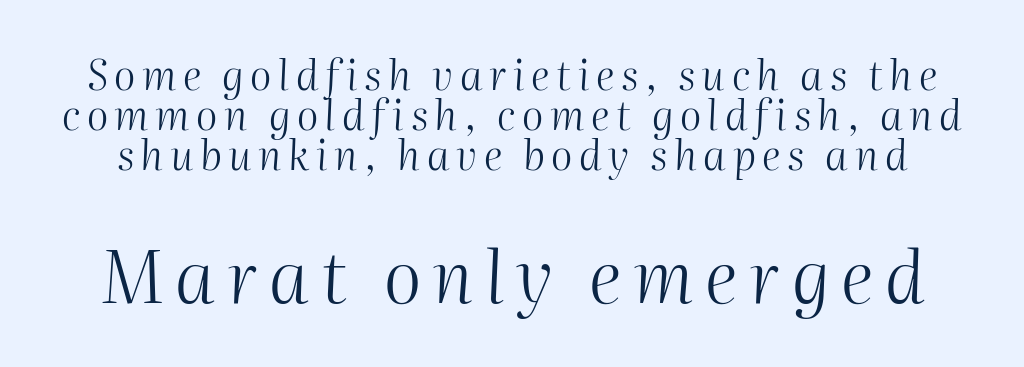
{"italic": "yes", "lean": "right", "slant_degrees": 2, "bold": "no", "weight": "light", "width": "normal", "stroke_contrast": "medium", "x_height": "medium", "monospaced": "no", "underline": "no", "line_spacing": "tight", "line_spacing_ratio": 0.97, "larger_block": "second", "size_ratio": 1.76, "glyph_px": 72}
